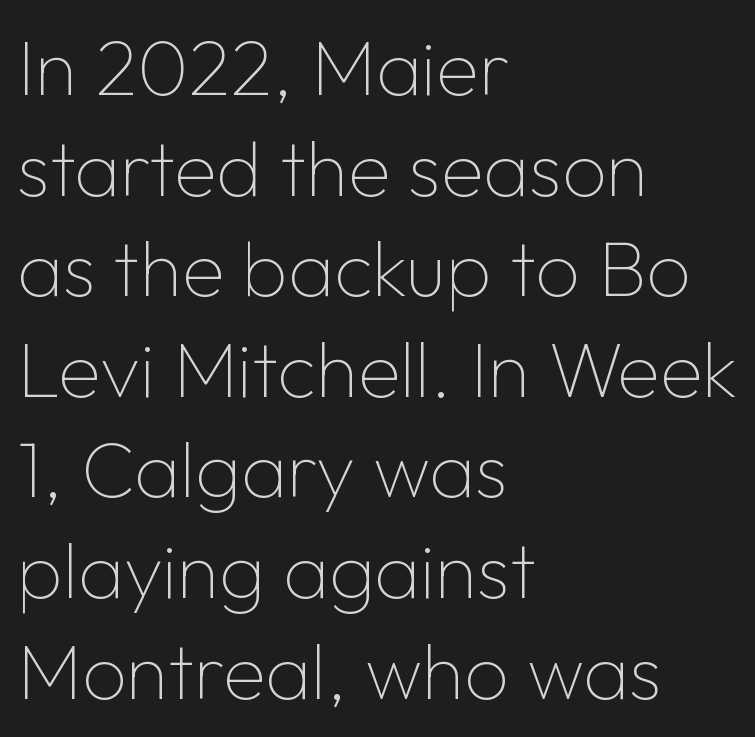
Q: Is the text bold? A: No.
Q: Is the text italic (slanted)? A: No, it is upright.
Q: Is the typeface a serif or a sans-serif typeface? A: Sans-serif.
Q: Is the text underlined? A: No.
Q: How is the paragraph aligned? A: Left-aligned.
Q: Is the spacing between letters normal or unusually wide? A: Normal.
Q: Is the spacing between lines tight, normal or loose? A: Normal.
Q: Width (condensed, normal, or wide)? A: Normal.
Q: Stroke contrast? A: Low.
Q: x-height? A: Medium.
Q: Monospaced? A: No.
